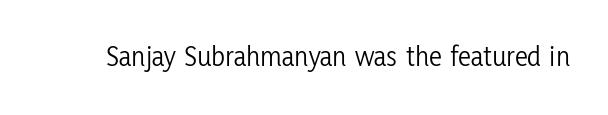
{"serif": "no", "italic": "no", "bold": "no", "weight": "light", "width": "condensed", "stroke_contrast": "low", "x_height": "medium", "monospaced": "no", "underline": "no", "letter_spacing": "normal", "letter_spacing_em": 0.0, "glyph_px": 29}
